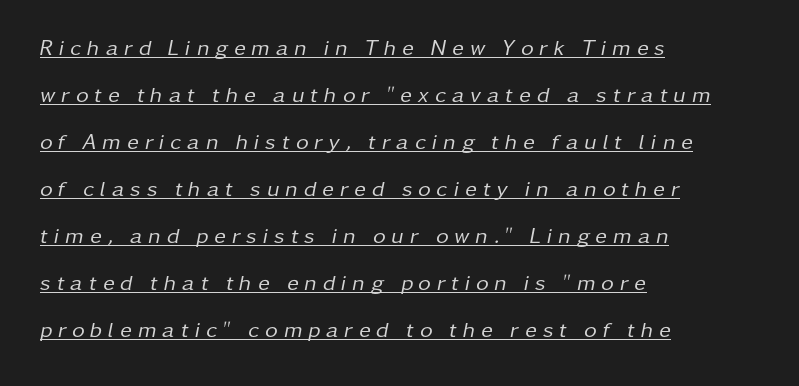
Q: Is the text bold? A: No.
Q: Is the text italic (slanted)? A: Yes, it leans right by about 11 degrees.
Q: Is the text underlined? A: Yes.
Q: How is the paragraph aligned? A: Left-aligned.
Q: Is the spacing between letters normal or unusually wide? A: Unusually wide.
Q: Is the spacing between lines tight, normal or loose? A: Loose.
